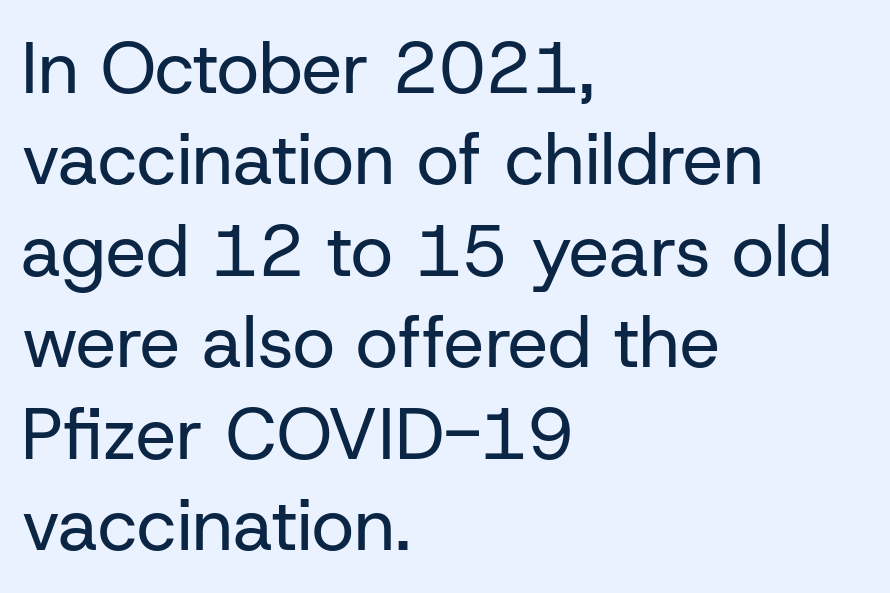
The image shows 72 px regular-weight sans-serif type, upright; set left-aligned, normal line spacing (1.27x), normal letter spacing, not underlined; low stroke contrast and a medium x-height.
